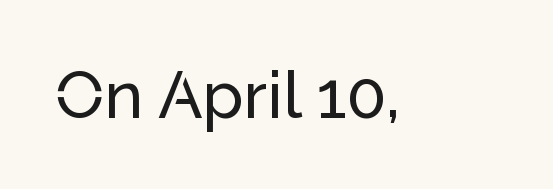
The face used here is rendered with its standard letterfit. Varying glyph widths throughout — classic text-font behaviour. Glance below the letters and you will spot only blank space. Vertical strokes here are truly vertical. A typesetter would label this face a sans.
